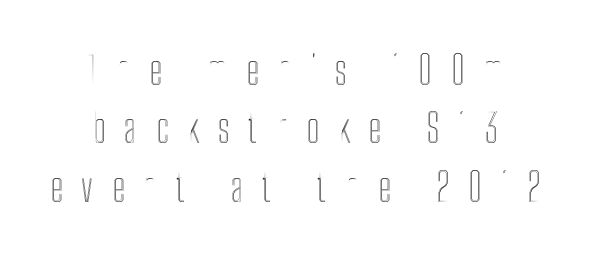
Q: Is the text italic (slanted)? A: No, it is upright.
Q: Is the text underlined? A: No.
Q: How is the paragraph aligned? A: Centered.
Q: Is the spacing between letters normal or unusually wide? A: Unusually wide.
Q: Is the spacing between lines tight, normal or loose? A: Normal.
Q: Width (condensed, normal, or wide)? A: Condensed.
Q: x-height? A: Medium.
Q: Monospaced? A: No.
